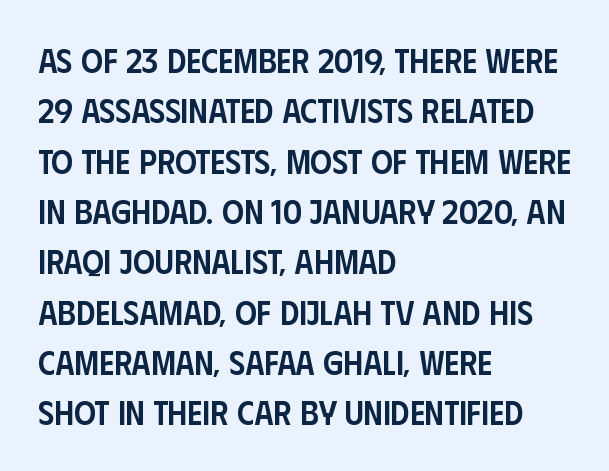
{"serif": "no", "italic": "no", "bold": "semi", "weight": "semibold", "width": "condensed", "stroke_contrast": "low", "x_height": "large", "monospaced": "no", "underline": "no", "align": "left", "line_spacing": "normal", "line_spacing_ratio": 1.48, "letter_spacing": "normal", "letter_spacing_em": 0.0, "glyph_px": 34}
